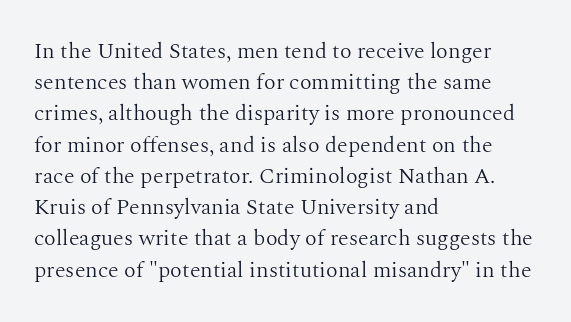
{"italic": "no", "bold": "no", "underline": "no", "align": "left", "line_spacing": "normal", "line_spacing_ratio": 1.42, "letter_spacing": "normal", "letter_spacing_em": 0.0, "glyph_px": 22}
